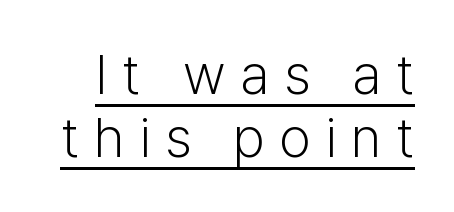
Each letter's strokes conclude bluntly, with no projecting serifs. Posture: straight, roman, zero tilt. Spacing between characters has been opened up far beyond the box default. Students, observe: this is what under-led, compact text looks like. Heaviness? Minimal to ordinary, like unemphasized prose.
